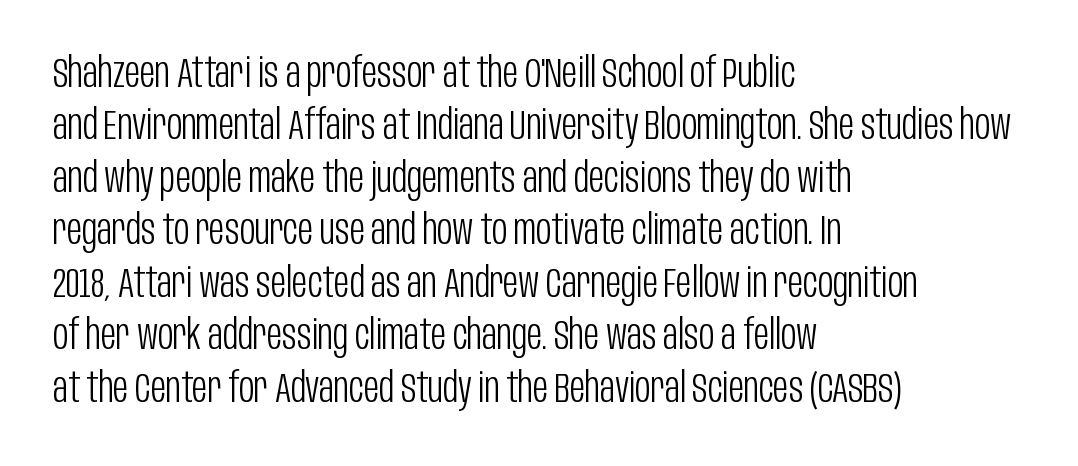
The image shows 42 px light, condensed sans-serif type, upright; set left-aligned, normal line spacing (1.25x), normal letter spacing, not underlined; low stroke contrast and a large x-height.
